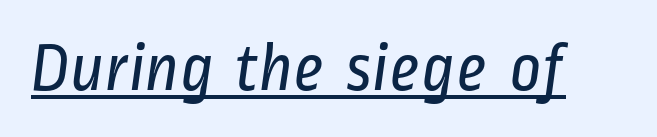
The image shows 69 px regular-weight, condensed sans-serif type; set normal letter spacing, underlined; low stroke contrast and a medium x-height.
